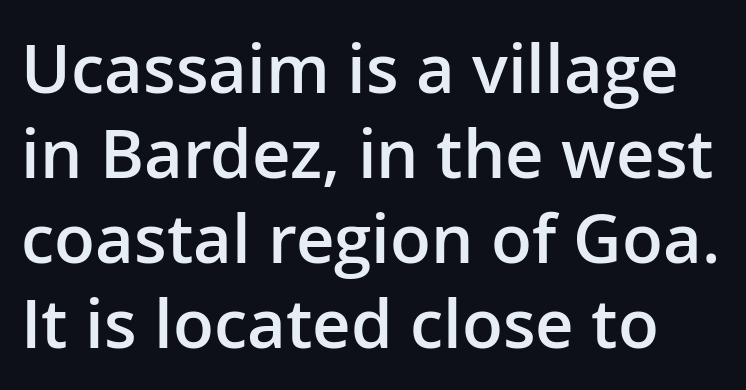
{"serif": "no", "italic": "no", "bold": "semi", "weight": "semibold", "width": "normal", "stroke_contrast": "low", "x_height": "medium", "monospaced": "no", "underline": "no", "line_spacing": "normal", "line_spacing_ratio": 1.27, "letter_spacing": "normal", "letter_spacing_em": 0.0, "glyph_px": 67}
